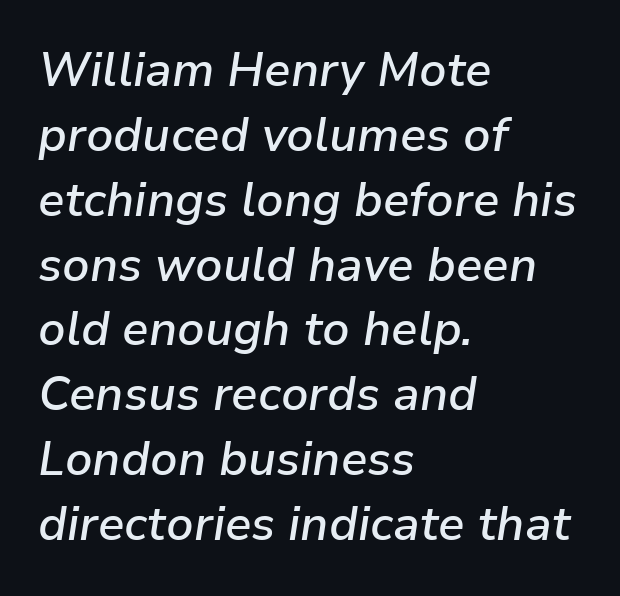
{"italic": "yes", "lean": "right", "slant_degrees": 9, "bold": "semi", "weight": "semibold", "width": "normal", "stroke_contrast": "low", "x_height": "medium", "monospaced": "no", "underline": "no", "align": "left", "line_spacing": "normal", "line_spacing_ratio": 1.38, "letter_spacing": "normal", "letter_spacing_em": 0.0, "glyph_px": 47}
